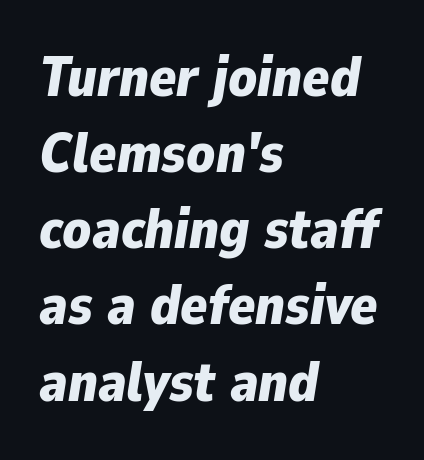
Q: Is the text bold? A: Yes.
Q: Is the text italic (slanted)? A: Yes, it leans right by about 9 degrees.
Q: Is the text underlined? A: No.
Q: How is the paragraph aligned? A: Left-aligned.
Q: Is the spacing between letters normal or unusually wide? A: Normal.
Q: Is the spacing between lines tight, normal or loose? A: Normal.
Q: Width (condensed, normal, or wide)? A: Normal.
Q: Stroke contrast? A: Low.
Q: x-height? A: Medium.
Q: Monospaced? A: No.
